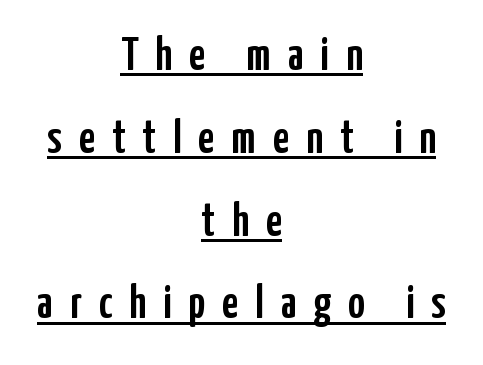
The image shows 46 px condensed sans-serif type, upright; set centered, line spacing 1.8x, unusually wide letter spacing (+0.37 em), underlined; low stroke contrast and a medium x-height.
